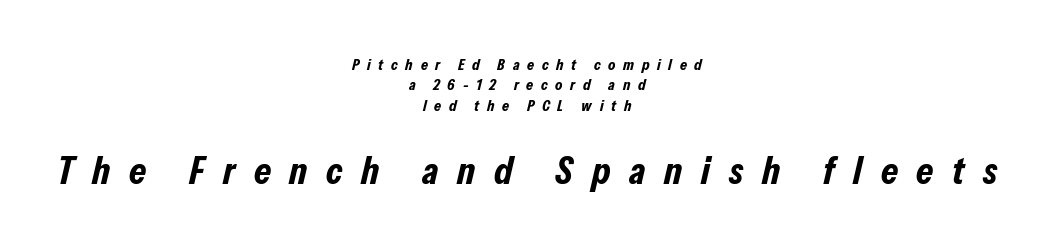
Summary of weight: heavy, a full bold. These lines were composed using italics. These lines are centered, leaving both edges ragged. Is this a fixed-width face? No — the glyphs have proportional, varying widths. The passage shown has open, widely tracked lettering throughout. Look at the glyph heights: the lower group is clearly the bigger setting.
